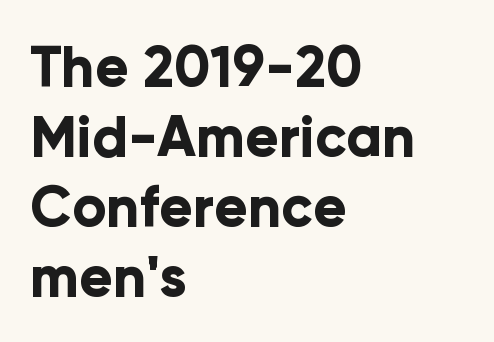
The letters stand upright; this is a roman face. The face used here is rendered with its standard letterfit. Regarding leading, the lines here are spaced in the standard way. Clear beneath every line of the passage. Think of a printed novel: that variable character pitch is what you see here. This sample uses a sans-serif face.
